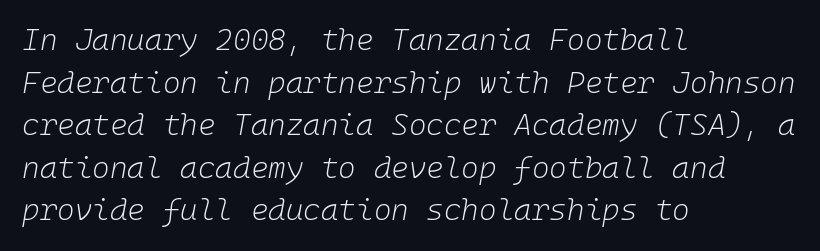
The horizontal fit of the characters is conventional and even. You can tell it's italic because the verticals aren't actually vertical. The zone under the glyphs is completely vacant. One-word summary of the alignment: left.
